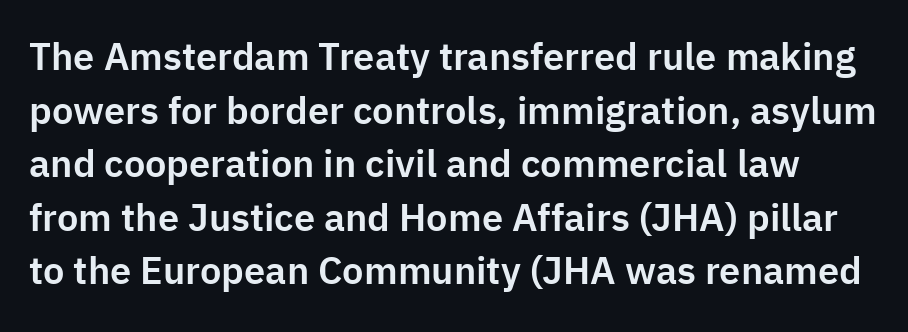
The image shows 38 px sans-serif type, upright; set normal line spacing (1.41x), normal letter spacing, not underlined; low stroke contrast and a medium x-height.
